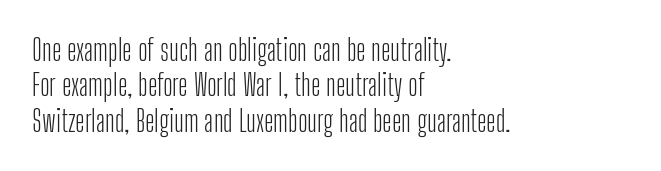
The setting favours the left margin, as ordinary paragraphs usually do. Is the stroke heavy? The answer is a plain regular-or-lighter. Do the characters align in a grid? No, the font is proportional. Are there feet on the stems? There aren't — it's a sans. The type sits square on the baseline with zero lean. Nothing unusual about the tracking: characters are spaced as the font intends.
